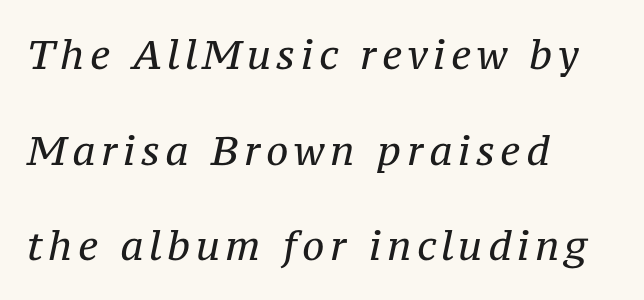
Q: Is the text bold? A: No.
Q: Is the text italic (slanted)? A: Yes, it leans right by about 12 degrees.
Q: Is the typeface a serif or a sans-serif typeface? A: Serif.
Q: Is the text underlined? A: No.
Q: How is the paragraph aligned? A: Left-aligned.
Q: Is the spacing between lines tight, normal or loose? A: Loose.
Q: Width (condensed, normal, or wide)? A: Normal.
Q: Stroke contrast? A: Medium.
Q: x-height? A: Medium.
Q: Monospaced? A: No.
